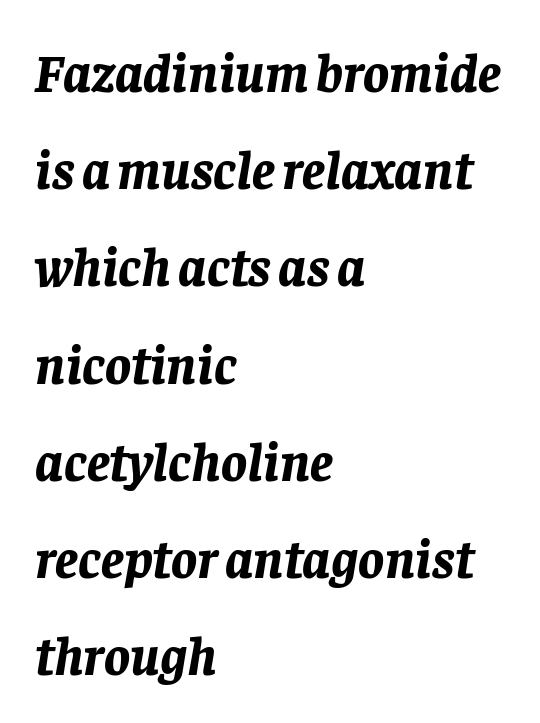
Q: Is the text bold? A: Yes.
Q: Is the text italic (slanted)? A: Yes, it leans right by about 8 degrees.
Q: Is the text underlined? A: No.
Q: How is the paragraph aligned? A: Left-aligned.
Q: Is the spacing between letters normal or unusually wide? A: Normal.
Q: Width (condensed, normal, or wide)? A: Normal.
Q: Stroke contrast? A: Low.
Q: x-height? A: Large.
Q: Monospaced? A: No.
